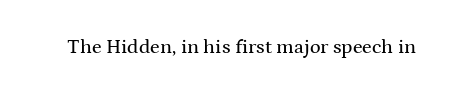
The image shows 20 px text type, upright; set normal letter spacing, not underlined.
